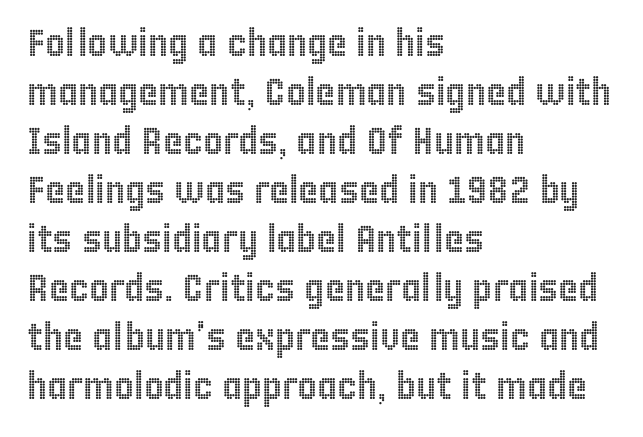
Q: Is the text italic (slanted)? A: No, it is upright.
Q: Is the text underlined? A: No.
Q: How is the paragraph aligned? A: Left-aligned.
Q: Is the spacing between letters normal or unusually wide? A: Normal.
Q: Is the spacing between lines tight, normal or loose? A: Normal.
Q: Width (condensed, normal, or wide)? A: Condensed.
Q: x-height? A: Large.
Q: Monospaced? A: No.
